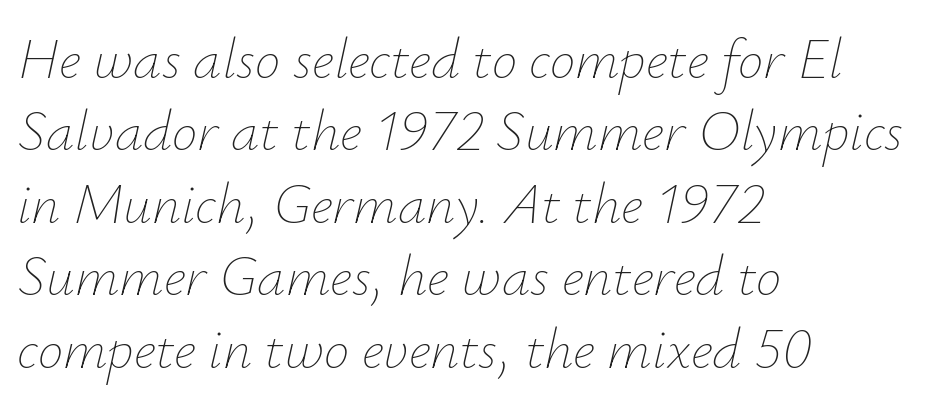
There is no visible air inserted between adjacent glyphs. Reading down the column, the eye jumps a familiar distance to each next line. Typeset ragged right — the left edge is the straight one. The gap between lines stays unmarked.
